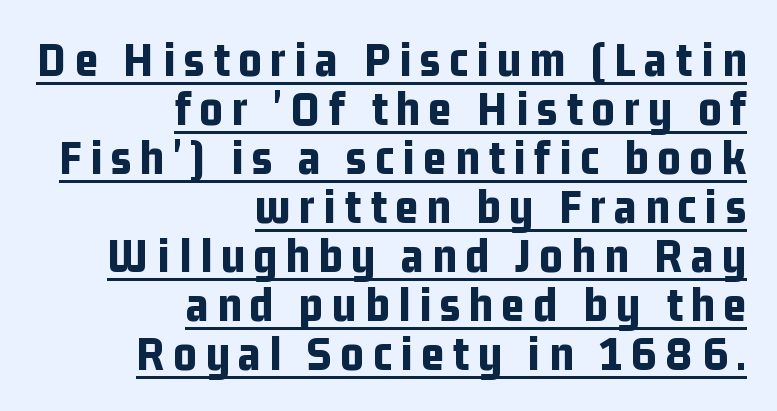
The lettering is marked with a stroke running underneath it. Visually the block forms a straight wall on the right and a jagged coastline on the left. On the weight axis this lands at bold, roughly 700. Each letter keeps its own natural width here, so spacing adapts to shape.
